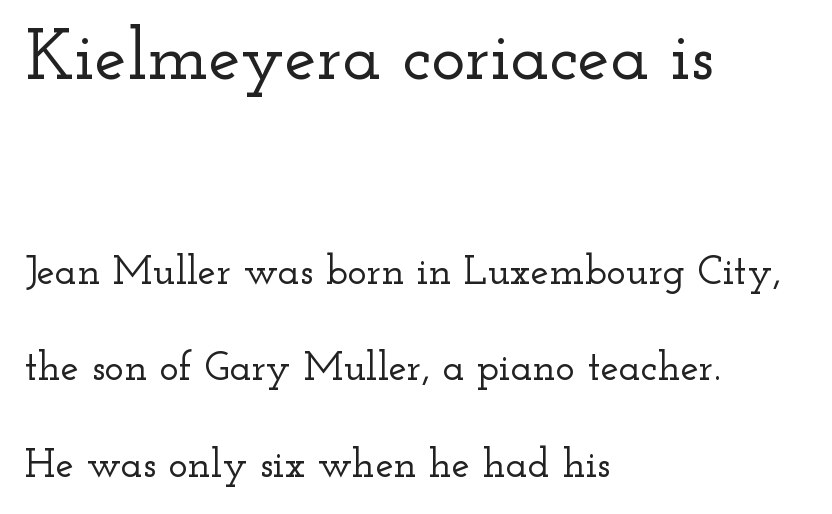
The image shows 72 px wide serif type, upright; set left-aligned, loose line spacing (2.36x), normal letter spacing, not underlined; the first (top) block is 1.76x larger; low stroke contrast and a small x-height.
